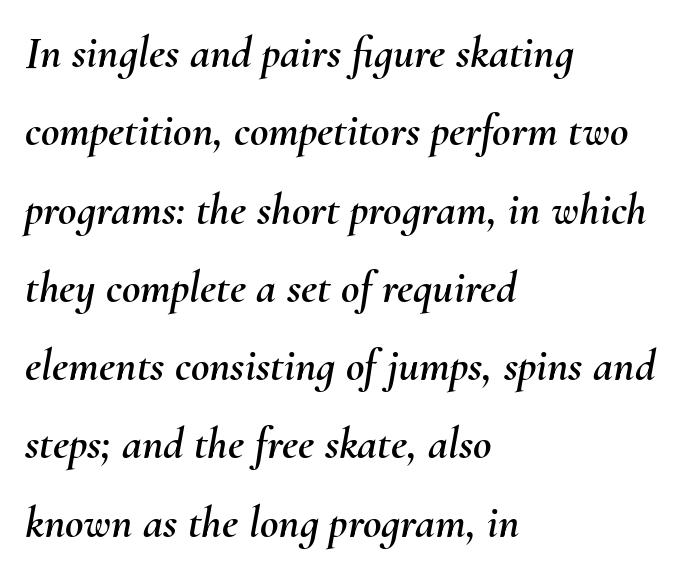
Q: Is the text italic (slanted)? A: Yes, it leans right by about 10 degrees.
Q: Is the text underlined? A: No.
Q: How is the paragraph aligned? A: Left-aligned.
Q: Is the spacing between letters normal or unusually wide? A: Normal.
Q: Width (condensed, normal, or wide)? A: Normal.
Q: Stroke contrast? A: Medium.
Q: x-height? A: Small.
Q: Monospaced? A: No.
